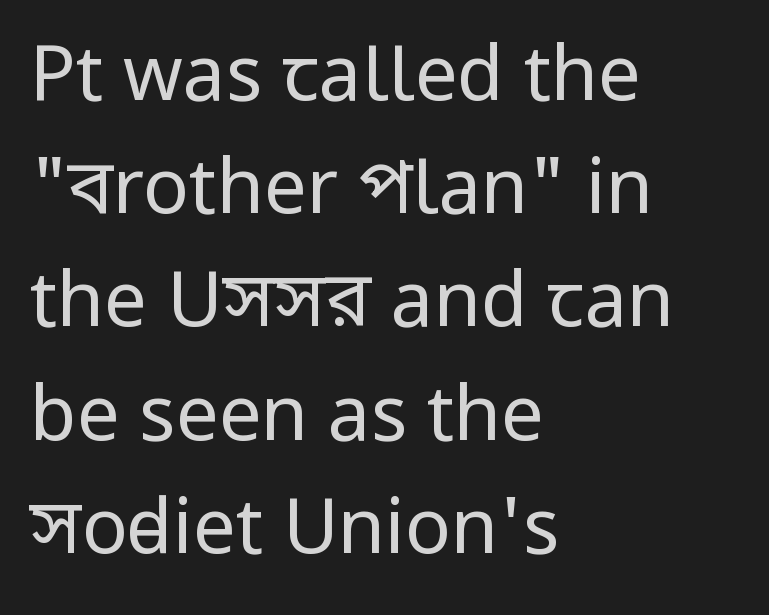
{"serif": "no", "italic": "no", "bold": "no", "weight": "regular", "width": "condensed", "stroke_contrast": "low", "x_height": "large", "monospaced": "no", "underline": "no", "align": "left", "line_spacing": "normal", "line_spacing_ratio": 1.49, "letter_spacing": "normal", "letter_spacing_em": 0.0, "glyph_px": 76}
